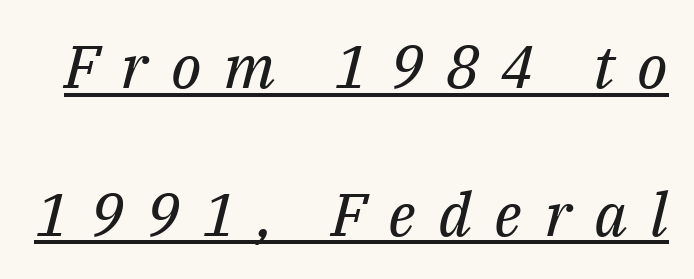
Q: Is the text bold? A: No.
Q: Is the text italic (slanted)? A: Yes, it leans right by about 14 degrees.
Q: Is the typeface a serif or a sans-serif typeface? A: Serif.
Q: Is the text underlined? A: Yes.
Q: Is the spacing between letters normal or unusually wide? A: Unusually wide.
Q: Is the spacing between lines tight, normal or loose? A: Loose.
Q: Width (condensed, normal, or wide)? A: Normal.
Q: Stroke contrast? A: Medium.
Q: x-height? A: Medium.
Q: Monospaced? A: No.
